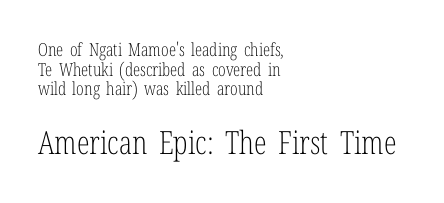
{"serif": "yes", "italic": "no", "bold": "no", "weight": "light", "width": "condensed", "stroke_contrast": "low", "x_height": "medium", "monospaced": "no", "underline": "no", "align": "left", "line_spacing": "tight", "line_spacing_ratio": 1.09, "letter_spacing": "normal", "letter_spacing_em": 0.0, "larger_block": "second", "size_ratio": 1.78, "glyph_px": 32}
